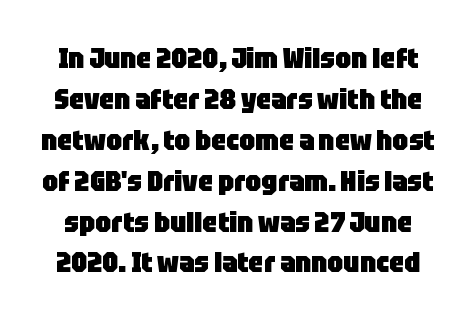
Unlike italic type, these characters show no tilt at all. Proportional: the letters do not fall into vertical columns. The foot of each line stays bare and open. Short note: letters normally spaced. The characters look thick and weighty, a clear bold. A sans-serif font was chosen for this passage.
